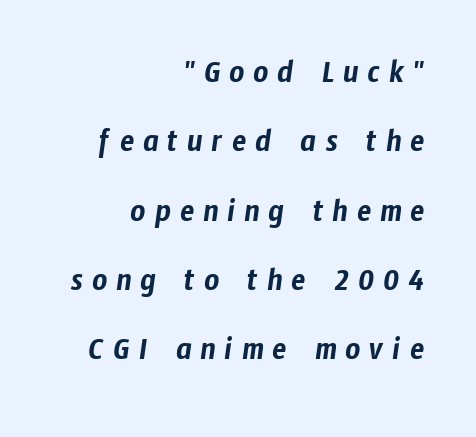
The image shows 33 px condensed sans-serif type; set right-aligned, loose line spacing (2.1x), unusually wide letter spacing (+0.27 em), not underlined; low stroke contrast and a medium x-height.
